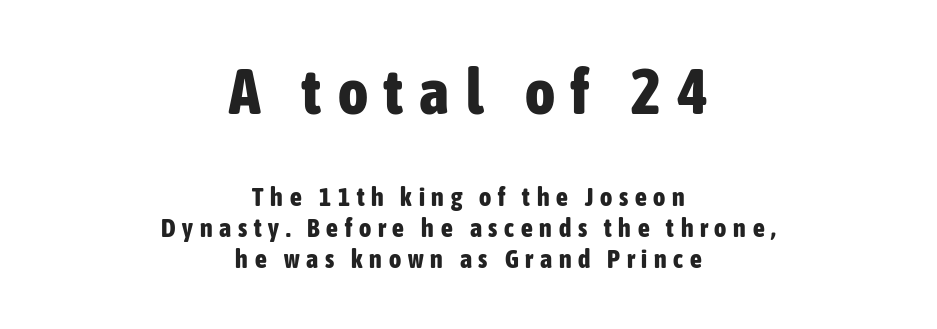
{"serif": "no", "italic": "no", "bold": "yes", "weight": "bold", "width": "condensed", "stroke_contrast": "low", "x_height": "medium", "monospaced": "no", "underline": "no", "align": "center", "line_spacing_ratio": 1.19, "letter_spacing": "wide", "letter_spacing_em": 0.26, "larger_block": "first", "size_ratio": 2.46, "glyph_px": 64}
